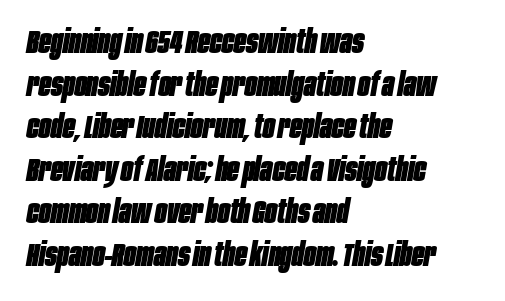
The image shows 32 px heavy, condensed type, italic (leaning right); set left-aligned, normal line spacing (1.33x), normal letter spacing, not underlined; low stroke contrast and a large x-height.
